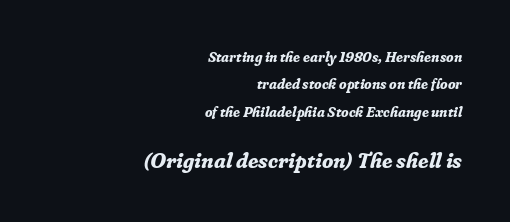
{"italic": "yes", "lean": "right", "slant_degrees": 16, "bold": "yes", "underline": "no", "align": "right", "line_spacing": "loose", "line_spacing_ratio": 1.95, "letter_spacing": "normal", "letter_spacing_em": 0.0, "larger_block": "second", "size_ratio": 1.5, "glyph_px": 21}
